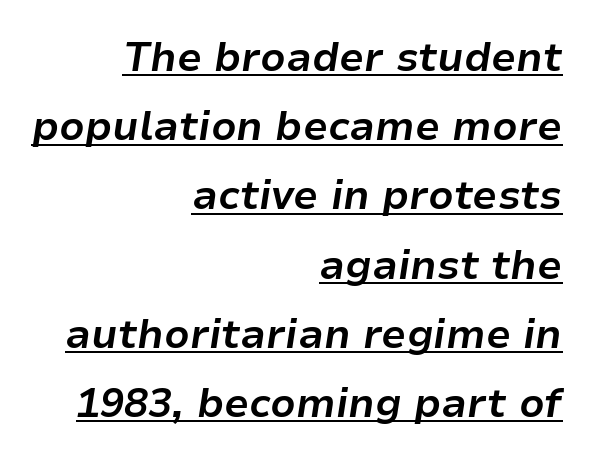
{"italic": "yes", "lean": "right", "slant_degrees": 9, "bold": "yes", "weight": "bold", "width": "normal", "stroke_contrast": "low", "x_height": "medium", "monospaced": "no", "underline": "yes", "align": "right", "line_spacing_ratio": 1.73, "letter_spacing": "normal", "letter_spacing_em": 0.0, "glyph_px": 40}
